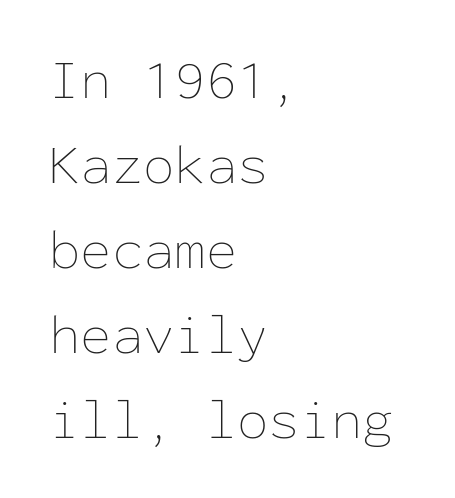
The image shows 57 px thin type, upright, monospaced; set left-aligned, normal line spacing (1.49x), normal letter spacing, not underlined; low stroke contrast and a medium x-height.
